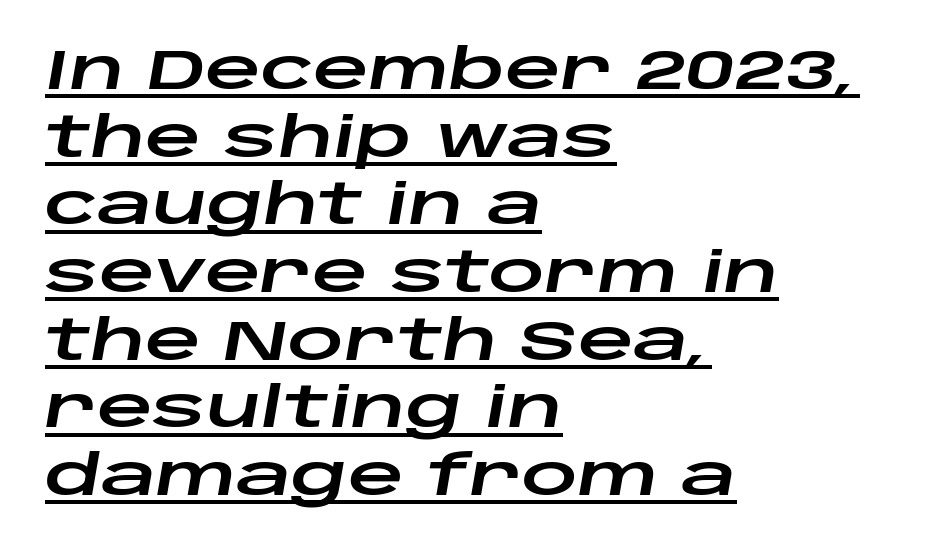
{"italic": "yes", "lean": "right", "slant_degrees": 10, "width": "wide", "stroke_contrast": "low", "x_height": "large", "monospaced": "no", "underline": "yes", "align": "left", "line_spacing_ratio": 1.23, "letter_spacing": "normal", "letter_spacing_em": 0.0, "glyph_px": 55}
